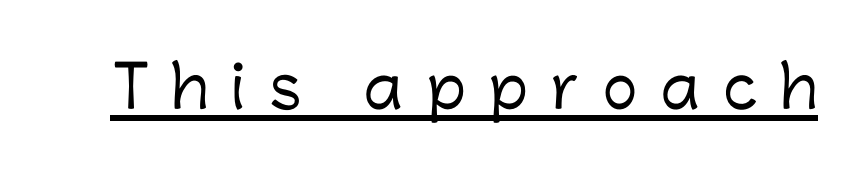
{"serif": "no", "italic": "no", "width": "normal", "stroke_contrast": "low", "x_height": "medium", "monospaced": "no", "underline": "yes", "letter_spacing": "wide", "letter_spacing_em": 0.41, "glyph_px": 58}
